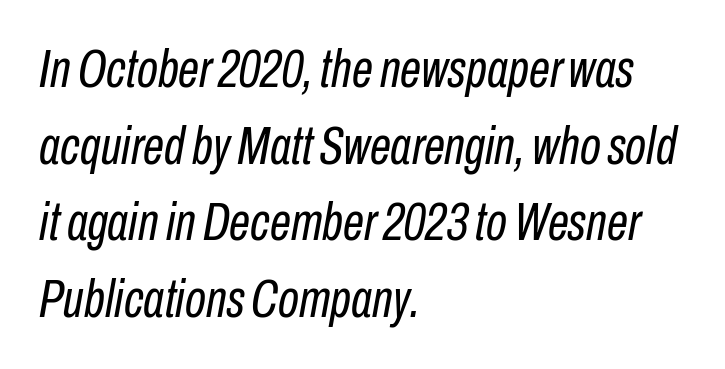
Q: Is the text bold? A: No.
Q: Is the text italic (slanted)? A: Yes, it leans right by about 10 degrees.
Q: Is the text underlined? A: No.
Q: How is the paragraph aligned? A: Left-aligned.
Q: Is the spacing between letters normal or unusually wide? A: Normal.
Q: Is the spacing between lines tight, normal or loose? A: Normal.
Q: Width (condensed, normal, or wide)? A: Condensed.
Q: Stroke contrast? A: Low.
Q: x-height? A: Medium.
Q: Monospaced? A: No.
